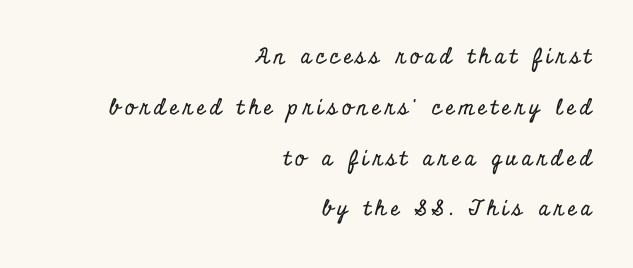
The image shows 21 px text type; set right-aligned, loose line spacing (2.42x), unusually wide letter spacing (+0.22 em), not underlined.
